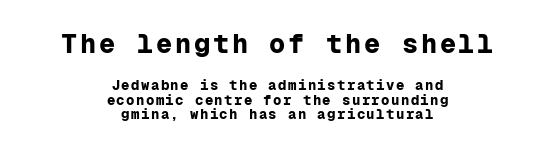
The image shows 27 px bold type, upright; set centered, tight line spacing (1.05x), not underlined; the first (top) block is 1.93x larger.
